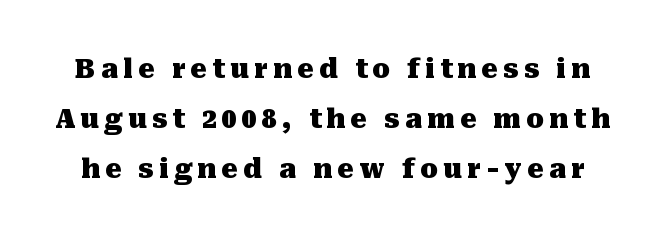
Look at the tracking — it's clearly loosened, letters drifting apart. The line-height multiplier appears high, well above default. The passage shown is not underscored anywhere. The letters are bold, with thick, heavy strokes. Style check: upright.
